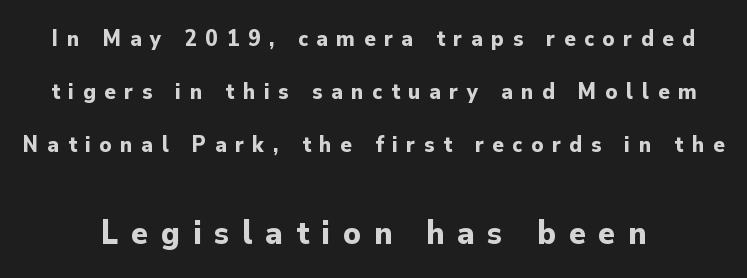
The image shows 34 px bold sans-serif type, upright; set loose line spacing (2.31x), unusually wide letter spacing (+0.38 em), not underlined; the second (bottom) block is 1.48x larger; low stroke contrast and a small x-height.
